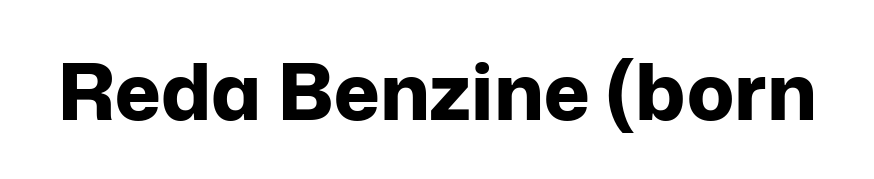
If you drew a line through each stem, it would be perfectly vertical. The line texture is even and compact thanks to regular tracking. Every letter is thick-stroked: bold, no question. Classification — sans serif.
